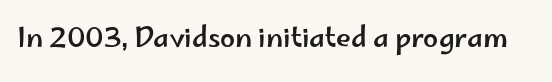
{"italic": "no", "underline": "no", "letter_spacing": "normal", "letter_spacing_em": 0.0, "glyph_px": 27}
